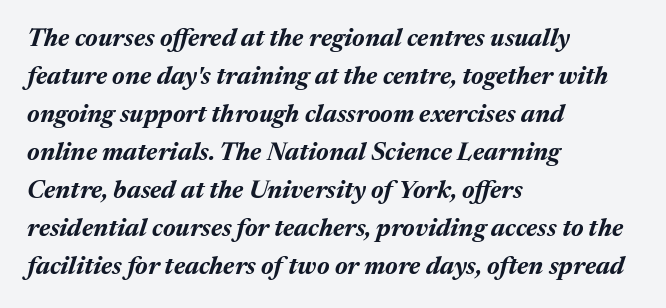
The image shows 25 px bold type, italic (leaning right); set left-aligned, normal line spacing (1.52x), normal letter spacing, not underlined.
